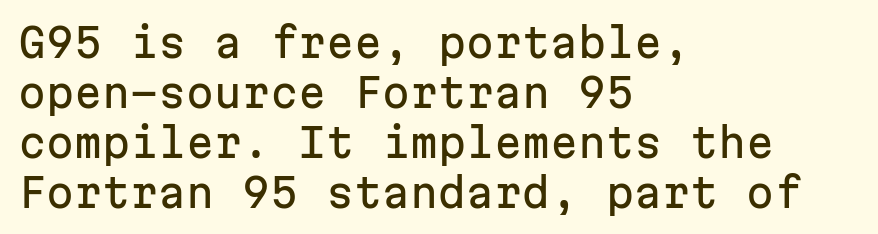
Q: Is the text italic (slanted)? A: No, it is upright.
Q: Is the typeface a serif or a sans-serif typeface? A: Sans-serif.
Q: Is the text underlined? A: No.
Q: How is the paragraph aligned? A: Left-aligned.
Q: Is the spacing between letters normal or unusually wide? A: Normal.
Q: Is the spacing between lines tight, normal or loose? A: Normal.
Q: Width (condensed, normal, or wide)? A: Normal.
Q: Stroke contrast? A: Low.
Q: x-height? A: Medium.
Q: Monospaced? A: Yes.
